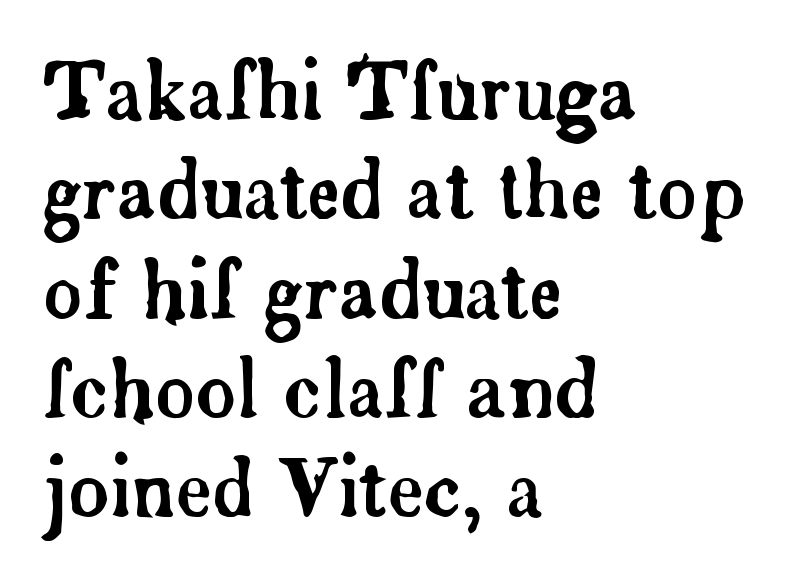
The image shows 77 px serif type, upright; set left-aligned, normal line spacing (1.29x), normal letter spacing, not underlined; low stroke contrast and a small x-height.
